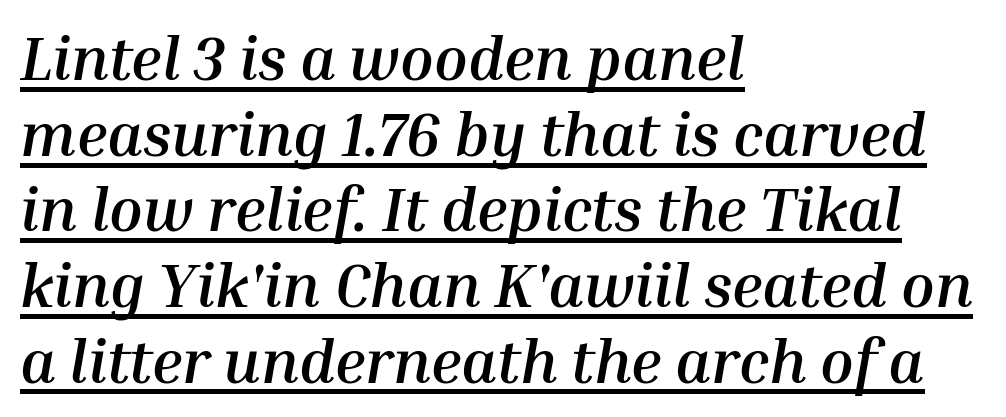
The image shows 61 px semibold type, italic (leaning right); set left-aligned, line spacing 1.24x, normal letter spacing, underlined; medium stroke contrast and a medium x-height.
